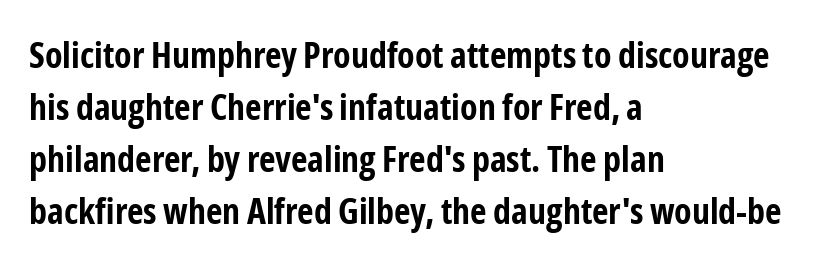
A normal amount of white space separates one row of letters from the next. Lines of text with bare space underneath. Typeset ragged right — the left edge is the straight one. Letterform terminals end flat and unadorned throughout the passage. Here the glyphs are tracked normally, forming tight word shapes.
